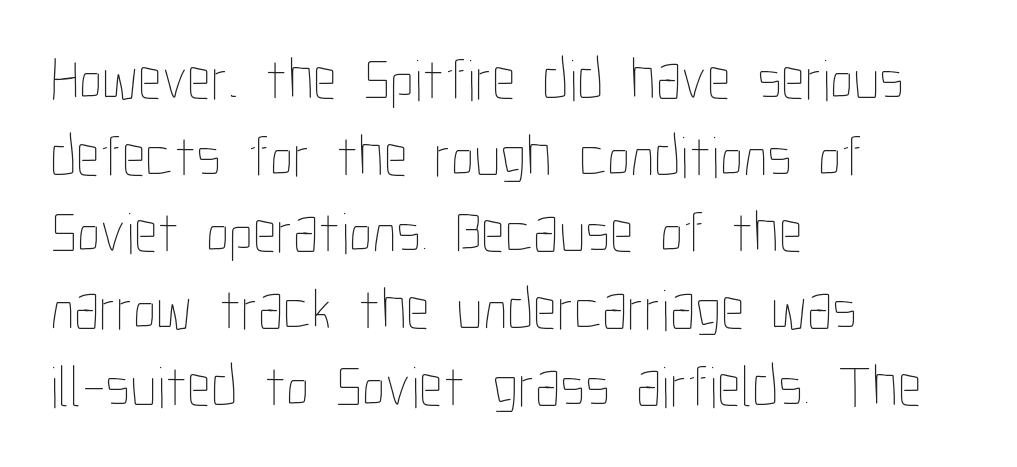
Nothing heavy about these letters — not bold at all. The rows are spaced the way most documents space them. A typesetter would call this proportional, since set widths differ per character. Lines of text with bare space underneath. In terms of posture, this sample is upright. Reading down the block, your eye returns to a fixed left position each line.
